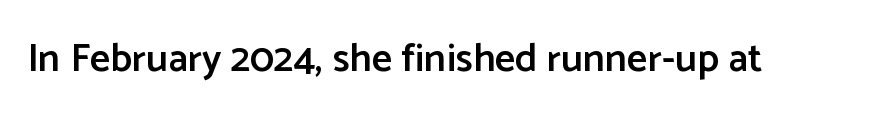
The rendering uses natural spacing where letterforms have individual widths. The area under the type is left untouched. Does the type have serifs? No, each stem ends abruptly. The specimen reads as upright at a glance. A somewhat darkened texture: the type is semibold rather than bold. You could call the tracking neutral — neither tight nor loose.
